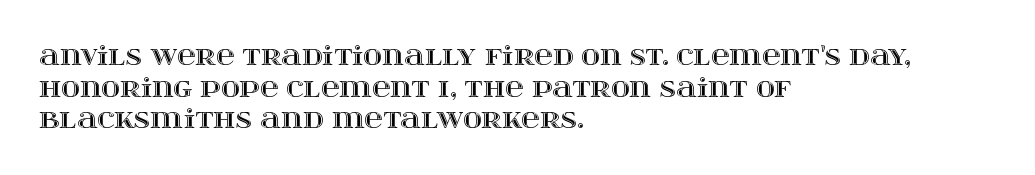
The lettering stays uniformly vertical, giving the passage a roman look. The baseline area is clear. The setting favours the left margin, as ordinary paragraphs usually do. These lines keep a tight, regular rhythm from letter to letter.
